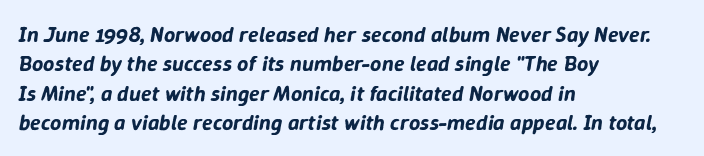
Q: Is the text italic (slanted)? A: Yes, it leans right by about 9 degrees.
Q: Is the text underlined? A: No.
Q: How is the paragraph aligned? A: Left-aligned.
Q: Is the spacing between letters normal or unusually wide? A: Normal.
Q: Is the spacing between lines tight, normal or loose? A: Normal.
